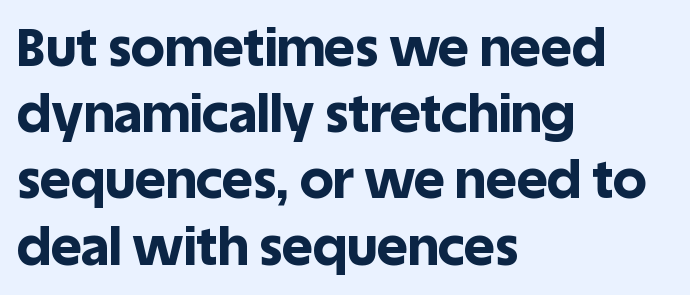
Leading matches the norm, producing a regular column. Is this a fixed-width face? No — the glyphs have proportional, varying widths. Does the type have serifs? No, each stem ends abruptly. Every character sits straight up, as roman type does. What stands out about the letter spacing? Nothing — it is the standard amount.
